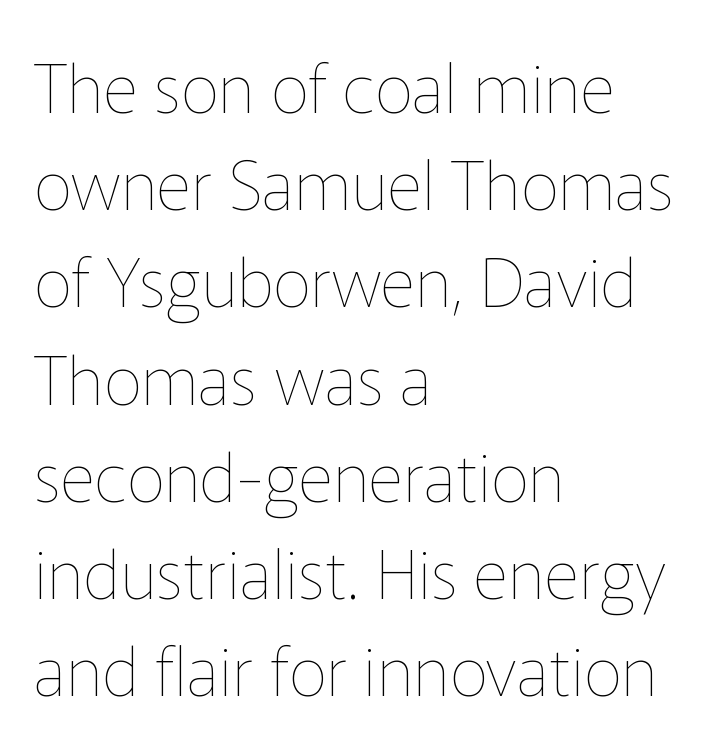
The image shows 68 px thin type, upright; set left-aligned, normal line spacing (1.43x), normal letter spacing, not underlined; low stroke contrast and a medium x-height.
